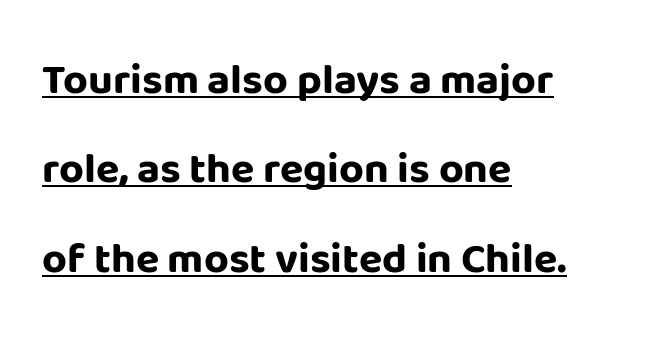
Q: Is the text bold? A: Yes.
Q: Is the text italic (slanted)? A: No, it is upright.
Q: Is the typeface a serif or a sans-serif typeface? A: Sans-serif.
Q: Is the text underlined? A: Yes.
Q: How is the paragraph aligned? A: Left-aligned.
Q: Is the spacing between letters normal or unusually wide? A: Normal.
Q: Is the spacing between lines tight, normal or loose? A: Loose.
Q: Width (condensed, normal, or wide)? A: Normal.
Q: Stroke contrast? A: Low.
Q: x-height? A: Large.
Q: Monospaced? A: No.
